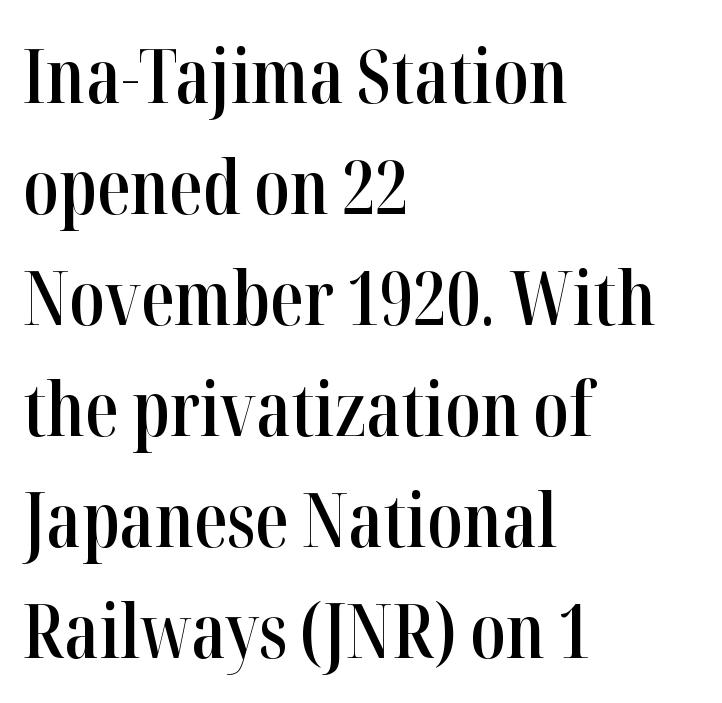
{"serif": "yes", "italic": "no", "bold": "semi", "weight": "semibold", "width": "condensed", "stroke_contrast": "high", "x_height": "medium", "monospaced": "no", "underline": "no", "align": "left", "line_spacing": "normal", "line_spacing_ratio": 1.5, "letter_spacing": "normal", "letter_spacing_em": 0.0, "glyph_px": 74}
